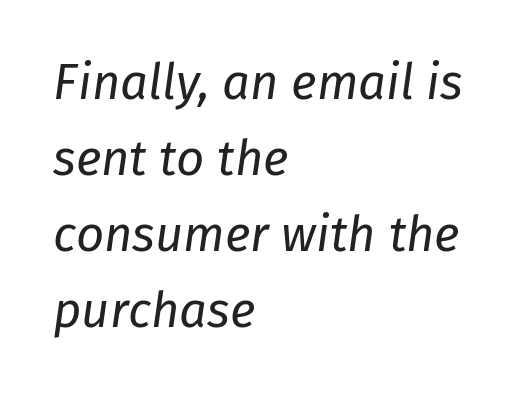
{"italic": "yes", "lean": "right", "slant_degrees": 8, "bold": "no", "weight": "regular", "width": "normal", "stroke_contrast": "low", "x_height": "medium", "monospaced": "no", "underline": "no", "align": "left", "line_spacing": "normal", "line_spacing_ratio": 1.55, "letter_spacing": "normal", "letter_spacing_em": 0.0, "glyph_px": 49}
